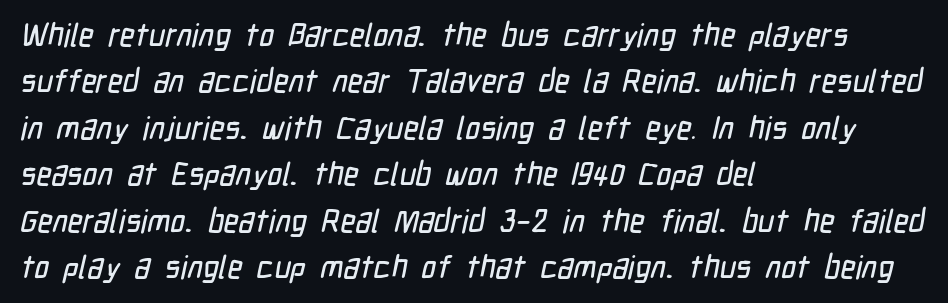
{"serif": "no", "width": "condensed", "stroke_contrast": "low", "x_height": "medium", "monospaced": "no", "underline": "no", "align": "left", "line_spacing": "normal", "line_spacing_ratio": 1.45, "letter_spacing": "normal", "letter_spacing_em": 0.0, "glyph_px": 32}
